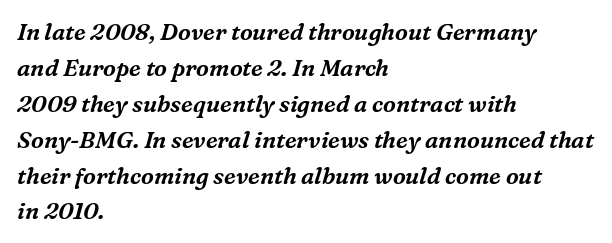
Students, observe: this is what conventionally led text looks like. You could call the tracking neutral — neither tight nor loose. The baseline area is clear. Leftover space on each line is placed entirely after the last word. When letters slant like this, we call the style italic.
